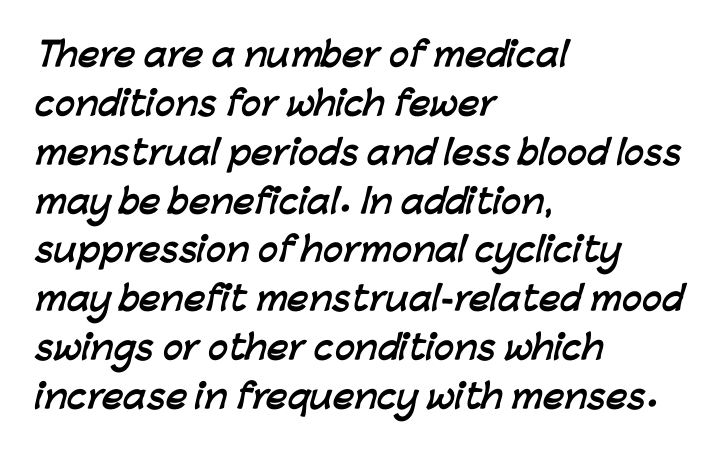
{"serif": "no", "bold": "yes", "weight": "semibold", "width": "normal", "stroke_contrast": "low", "x_height": "medium", "monospaced": "no", "underline": "no", "align": "left", "line_spacing": "normal", "line_spacing_ratio": 1.48, "letter_spacing": "normal", "letter_spacing_em": 0.0, "glyph_px": 33}
